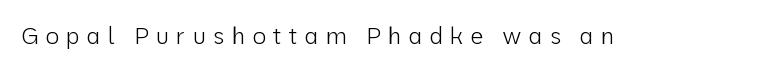
The image shows 23 px text type, upright; set unusually wide letter spacing (+0.31 em), not underlined.
